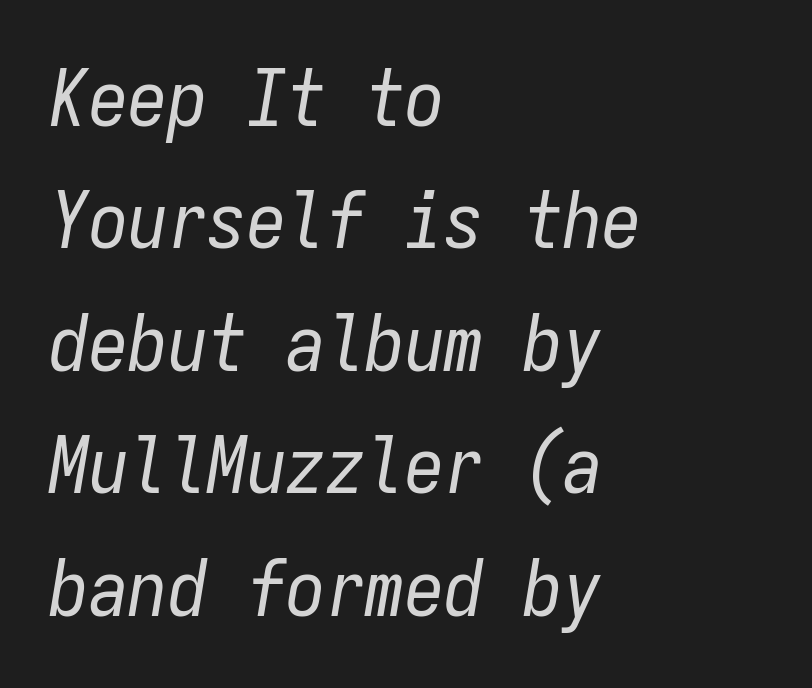
In CSS terms this would be text-align: left. Evenly set lines give the paragraph a standard silhouette. The passage shown leans; its letterforms are oblique. You could count columns in this text — the font is strictly monospaced. Short note: letters normally spaced.
